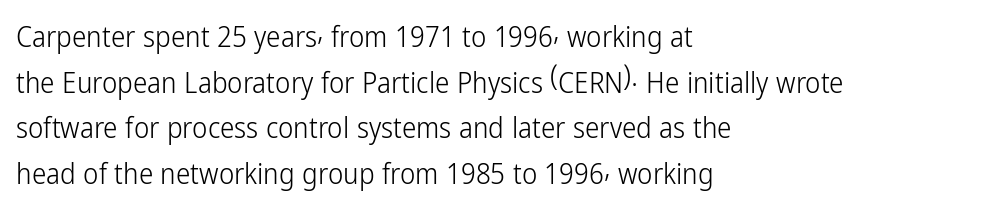
Leading: standard. This sample has the flowing, uneven cadence of proportional lettering. No chunkiness to these letters — they're not bold. Underlining? Definitely not there. Inter-character spacing is left at the font's built-in metrics.
